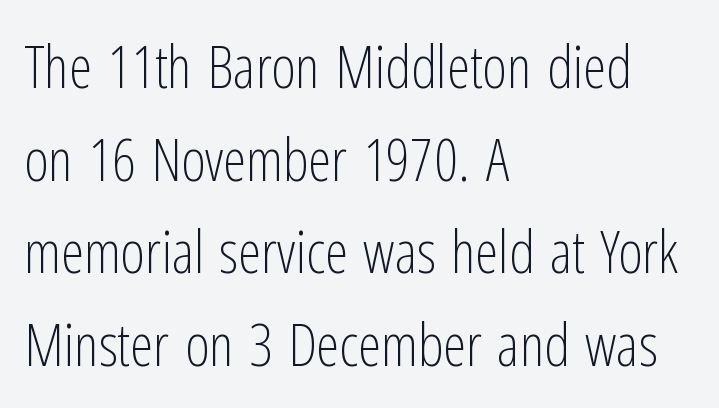
Q: Is the text bold? A: No.
Q: Is the text italic (slanted)? A: No, it is upright.
Q: Is the typeface a serif or a sans-serif typeface? A: Sans-serif.
Q: Is the text underlined? A: No.
Q: How is the paragraph aligned? A: Left-aligned.
Q: Is the spacing between letters normal or unusually wide? A: Normal.
Q: Is the spacing between lines tight, normal or loose? A: Normal.
Q: Width (condensed, normal, or wide)? A: Condensed.
Q: Stroke contrast? A: Low.
Q: x-height? A: Medium.
Q: Monospaced? A: No.
